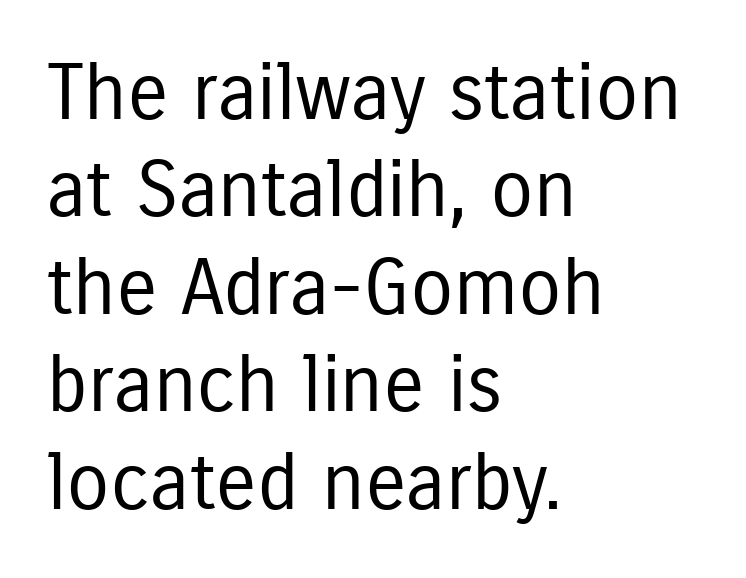
Italic? Not at all — the glyphs are vertical. Caption: standard tracking, unaltered. Varying glyph widths throughout — classic text-font behaviour. Heft: none added — not bold. Anything drawn beneath the words? Only blank space. In CSS terms this would be text-align: left.
